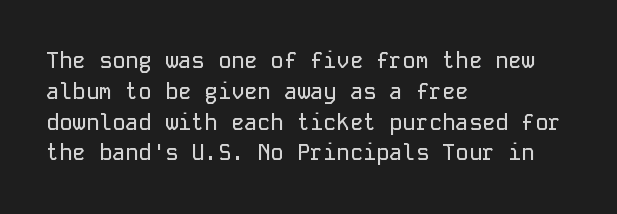
A classic flush-left, rag-right setting is used for this passage. Rendered with straight, roman letterforms. The rendering uses a moderate line-height, typical for paragraphs. In terms of letterspacing, this is plain default setting.
